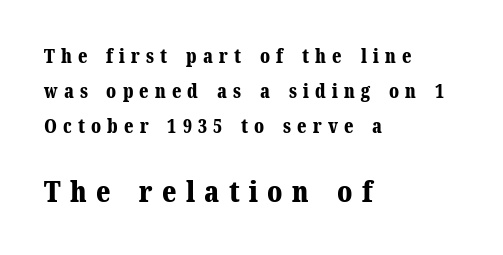
Q: Is the text bold? A: Yes.
Q: Is the text italic (slanted)? A: No, it is upright.
Q: Is the typeface a serif or a sans-serif typeface? A: Serif.
Q: Is the text underlined? A: No.
Q: How is the paragraph aligned? A: Left-aligned.
Q: Is the spacing between letters normal or unusually wide? A: Unusually wide.
Q: Which block of text is set in a larger size, the first (top) or the second (bottom)? A: The second (bottom) one.
Q: Width (condensed, normal, or wide)? A: Normal.
Q: Stroke contrast? A: Medium.
Q: x-height? A: Medium.
Q: Monospaced? A: No.
